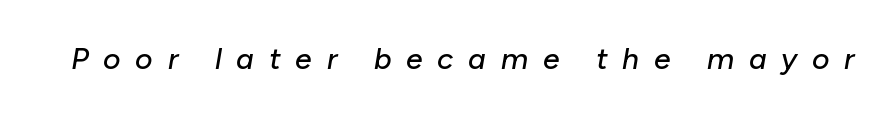
The image shows 30 px text type, italic (leaning right); set unusually wide letter spacing (+0.49 em), not underlined; low stroke contrast and a medium x-height.
